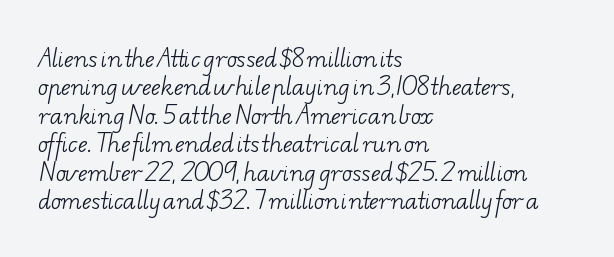
Q: Is the text bold? A: No.
Q: Is the text underlined? A: No.
Q: How is the paragraph aligned? A: Left-aligned.
Q: Is the spacing between letters normal or unusually wide? A: Normal.
Q: Is the spacing between lines tight, normal or loose? A: Normal.
